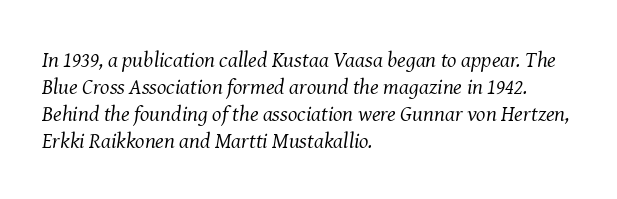
Q: Is the text bold? A: No.
Q: Is the text italic (slanted)? A: Yes, it leans right by about 8 degrees.
Q: Is the text underlined? A: No.
Q: How is the paragraph aligned? A: Left-aligned.
Q: Is the spacing between letters normal or unusually wide? A: Normal.
